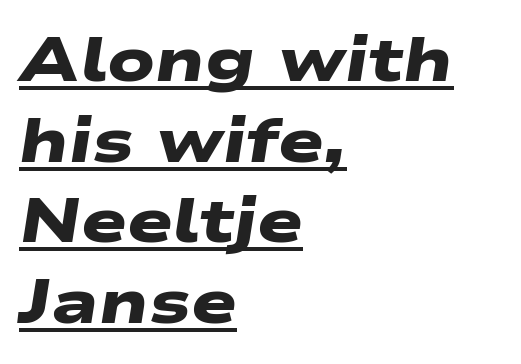
Every letter is thick-stroked: bold, no question. One glance says typical: line gaps are just what's usual. The passage shown has conventional tracking throughout. Notice how a bar underscores the lettering throughout. This sample uses a sans-serif face.
